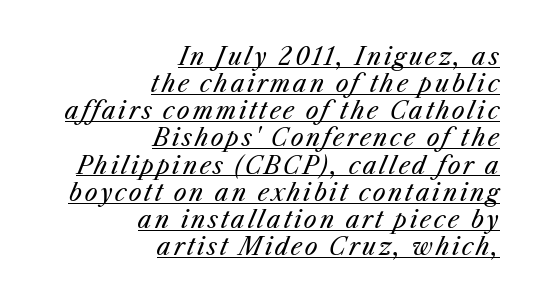
The image shows 23 px text type, italic (leaning right); set right-aligned, line spacing 1.18x, underlined.
